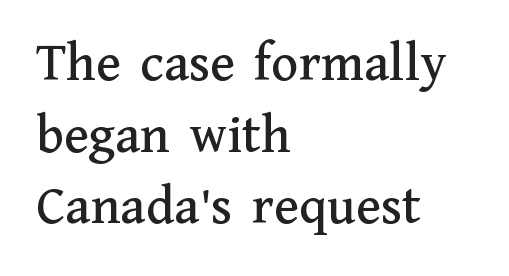
Italic? Not at all — the glyphs are vertical. Think of a printed novel: that variable character pitch is what you see here. This rendering features lettering with no underline. The line texture is even and compact thanks to regular tracking. This sample uses a serif face.
